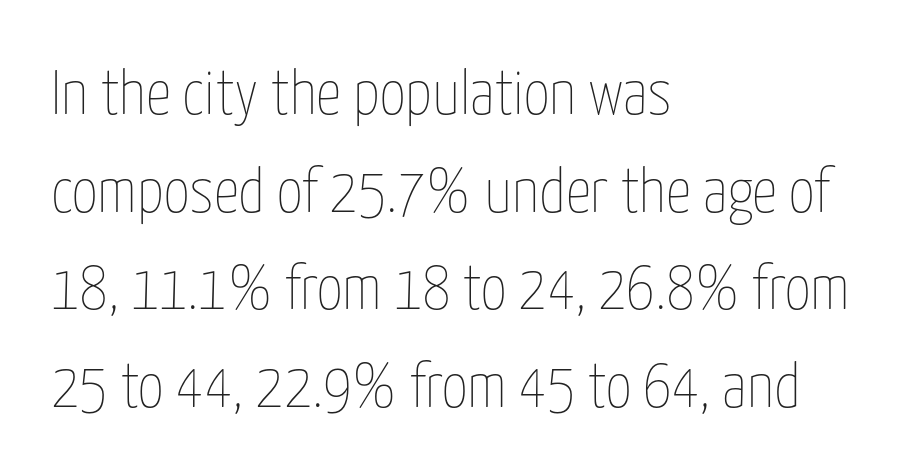
The image shows 63 px thin, condensed type, upright; set left-aligned, normal line spacing (1.55x), normal letter spacing, not underlined; low stroke contrast and a medium x-height.
